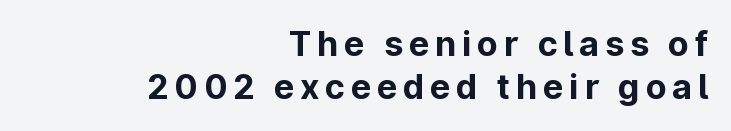
The image shows 34 px bold sans-serif type, upright; set right-aligned, normal line spacing (1.26x), not underlined; low stroke contrast and a medium x-height.
